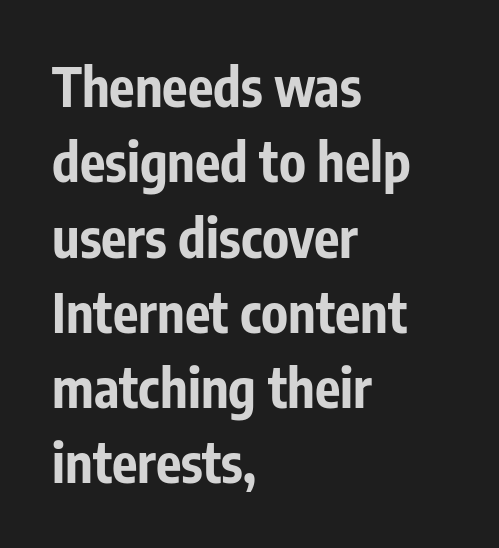
Q: Is the text bold? A: Yes.
Q: Is the text italic (slanted)? A: No, it is upright.
Q: Is the typeface a serif or a sans-serif typeface? A: Sans-serif.
Q: Is the text underlined? A: No.
Q: How is the paragraph aligned? A: Left-aligned.
Q: Is the spacing between letters normal or unusually wide? A: Normal.
Q: Is the spacing between lines tight, normal or loose? A: Normal.
Q: Width (condensed, normal, or wide)? A: Condensed.
Q: Stroke contrast? A: Low.
Q: x-height? A: Medium.
Q: Monospaced? A: No.
